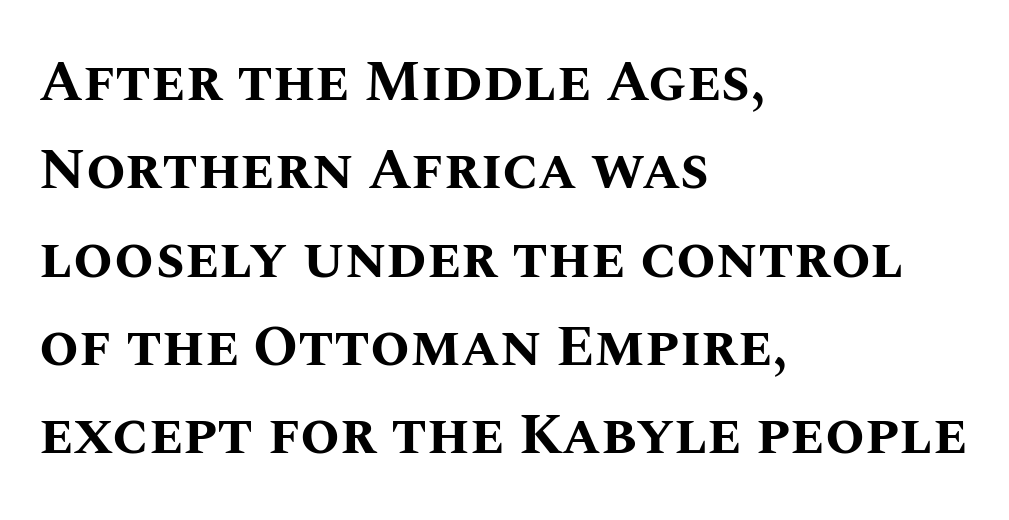
Q: Is the text bold? A: Yes.
Q: Is the text italic (slanted)? A: No, it is upright.
Q: Is the text underlined? A: No.
Q: How is the paragraph aligned? A: Left-aligned.
Q: Is the spacing between letters normal or unusually wide? A: Normal.
Q: Is the spacing between lines tight, normal or loose? A: Normal.
Q: Width (condensed, normal, or wide)? A: Normal.
Q: Stroke contrast? A: Medium.
Q: x-height? A: Large.
Q: Monospaced? A: No.
